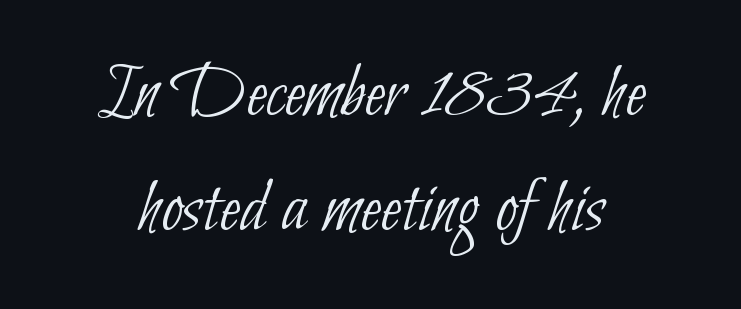
{"serif": "no", "bold": "no", "weight": "thin", "width": "condensed", "stroke_contrast": "low", "x_height": "small", "monospaced": "no", "underline": "no", "align": "center", "line_spacing": "normal", "line_spacing_ratio": 1.48, "letter_spacing": "normal", "letter_spacing_em": 0.0, "glyph_px": 78}
